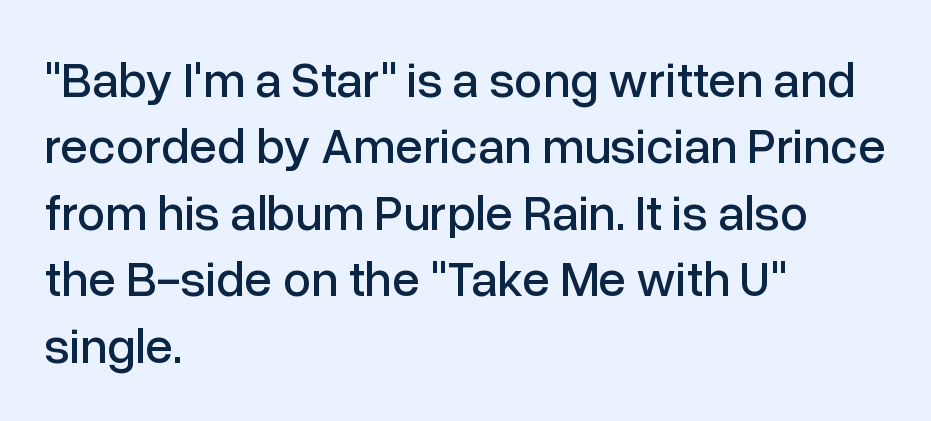
The image shows 50 px sans-serif type, upright; set left-aligned, normal line spacing (1.33x), normal letter spacing, not underlined; low stroke contrast and a medium x-height.
